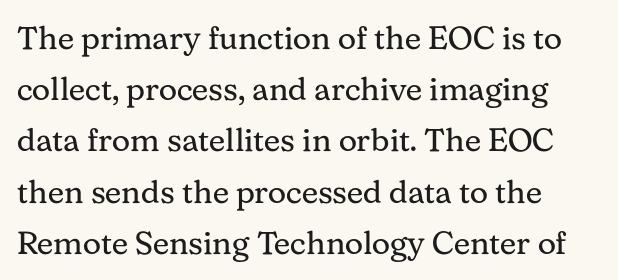
The image shows 32 px regular-weight serif type, upright; set left-aligned, normal line spacing (1.6x), normal letter spacing, not underlined; medium stroke contrast and a medium x-height.
